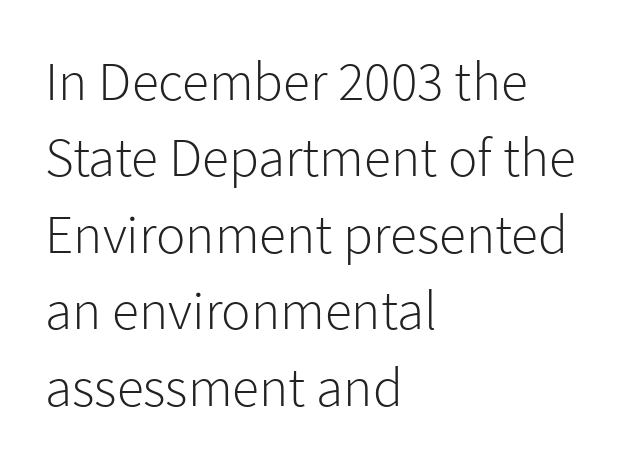
{"serif": "no", "italic": "no", "bold": "no", "weight": "light", "width": "normal", "stroke_contrast": "low", "x_height": "medium", "monospaced": "no", "underline": "no", "align": "left", "line_spacing": "normal", "line_spacing_ratio": 1.39, "letter_spacing": "normal", "letter_spacing_em": 0.0, "glyph_px": 55}
